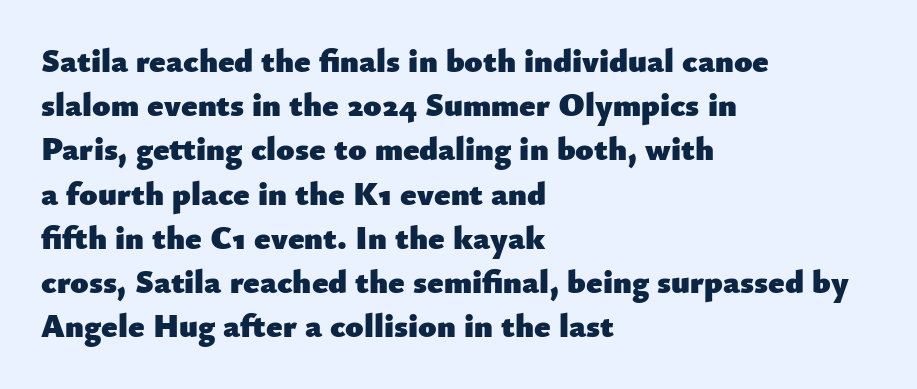
{"serif": "no", "italic": "no", "bold": "yes", "weight": "heavy", "width": "normal", "stroke_contrast": "low", "x_height": "small", "monospaced": "no", "underline": "no", "align": "left", "line_spacing": "normal", "line_spacing_ratio": 1.34, "letter_spacing": "normal", "letter_spacing_em": 0.0, "glyph_px": 33}
